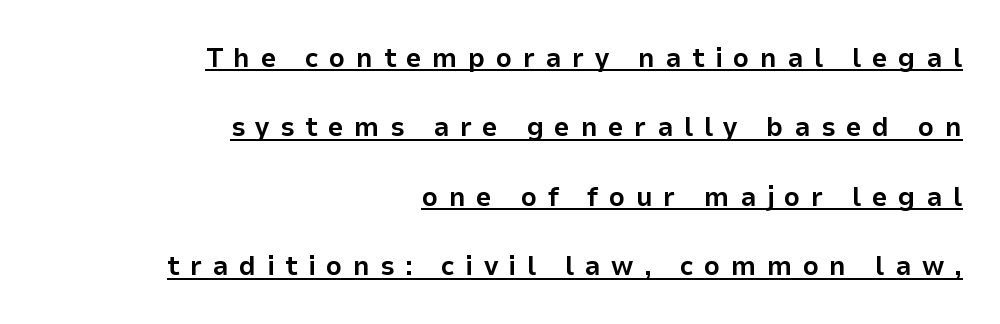
{"serif": "no", "italic": "no", "bold": "yes", "weight": "bold", "width": "normal", "stroke_contrast": "low", "x_height": "medium", "monospaced": "no", "underline": "yes", "align": "right", "line_spacing": "loose", "line_spacing_ratio": 2.48, "letter_spacing": "wide", "letter_spacing_em": 0.37, "glyph_px": 28}
